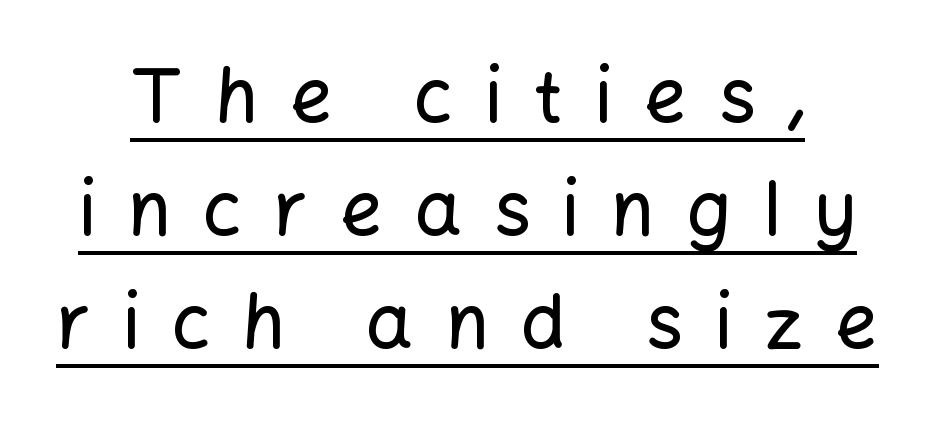
{"serif": "no", "italic": "no", "width": "normal", "stroke_contrast": "low", "x_height": "medium", "monospaced": "no", "underline": "yes", "line_spacing": "normal", "line_spacing_ratio": 1.53, "letter_spacing": "wide", "letter_spacing_em": 0.43, "glyph_px": 74}
